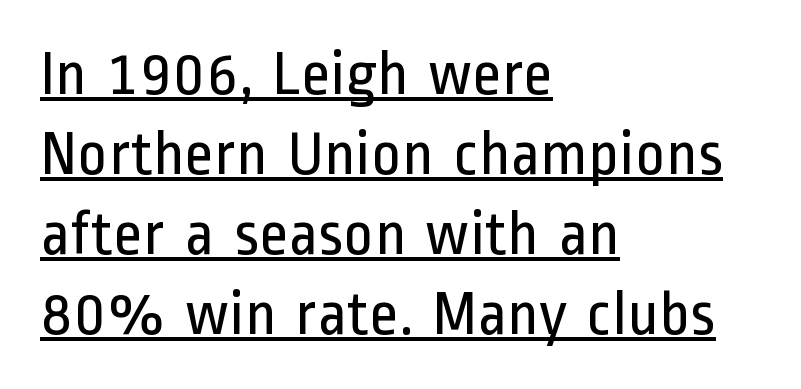
The image shows 64 px regular-weight, condensed sans-serif type, upright; set left-aligned, normal line spacing (1.25x), normal letter spacing, underlined; low stroke contrast and a medium x-height.
